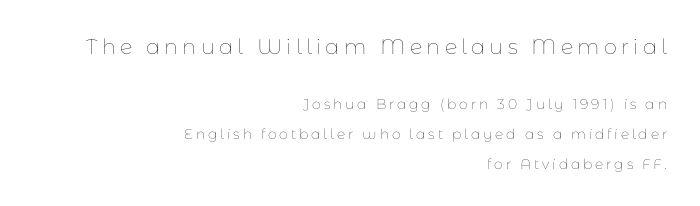
The image shows 21 px text type, upright; set right-aligned, loose line spacing (2.14x), unusually wide letter spacing (+0.2 em), not underlined; the first (top) block is 1.5x larger.
